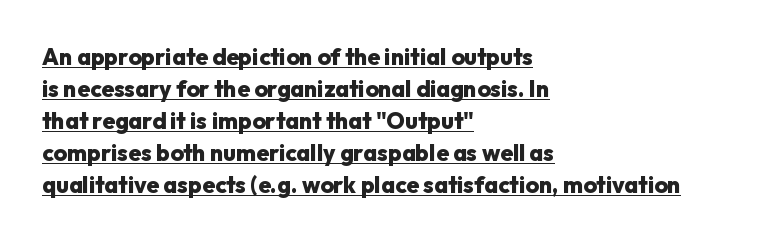
The image shows 23 px bold type, upright; set left-aligned, normal line spacing (1.39x), normal letter spacing, underlined.
